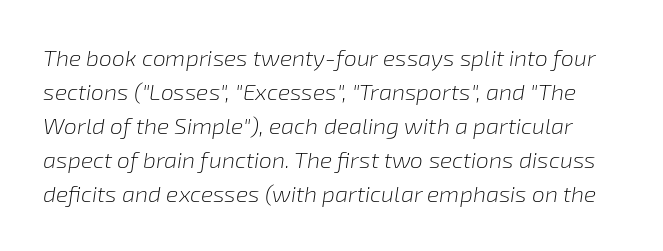
Q: Is the text bold? A: No.
Q: Is the text italic (slanted)? A: Yes, it leans right by about 8 degrees.
Q: Is the text underlined? A: No.
Q: Is the spacing between letters normal or unusually wide? A: Normal.
Q: Is the spacing between lines tight, normal or loose? A: Normal.
